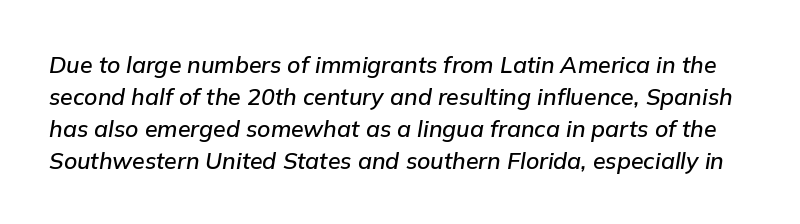
Students, note that the glyphs here touch the page at normal intervals. The passage shown leans; its letterforms are oblique. Quick note: interline space is typical. Each row of text sits above clean, open space.
